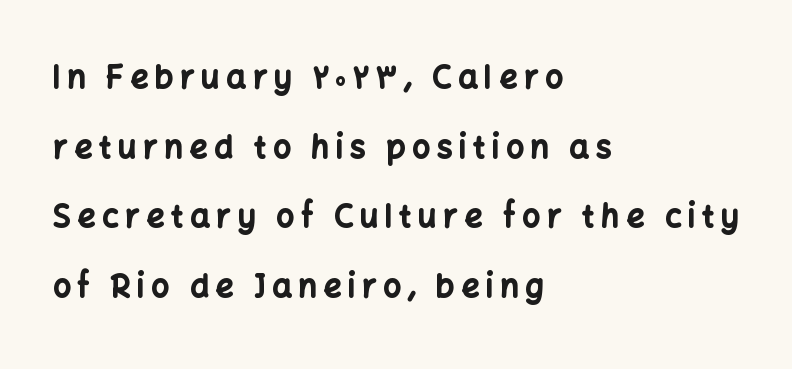
The image shows 31 px bold sans-serif type, upright; set left-aligned, loose line spacing (2.25x), unusually wide letter spacing (+0.22 em), not underlined; low stroke contrast and a medium x-height.
